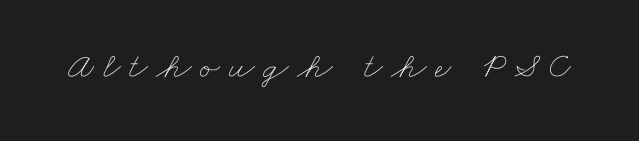
Q: Is the text bold? A: No.
Q: Is the text underlined? A: No.
Q: Is the spacing between letters normal or unusually wide? A: Unusually wide.
Q: Width (condensed, normal, or wide)? A: Wide.
Q: Stroke contrast? A: Low.
Q: x-height? A: Small.
Q: Monospaced? A: No.
